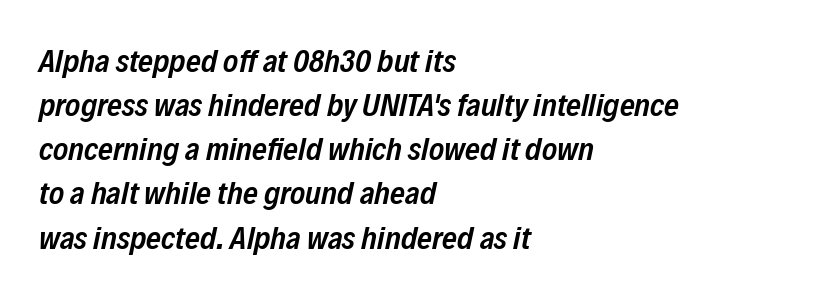
This block has exactly the height ordinary leading produces. This sample uses an oblique cut, with every glyph tilted off the vertical. Glyph-to-glyph distance matches everyday printed text. Line starts are locked; line ends wander.
